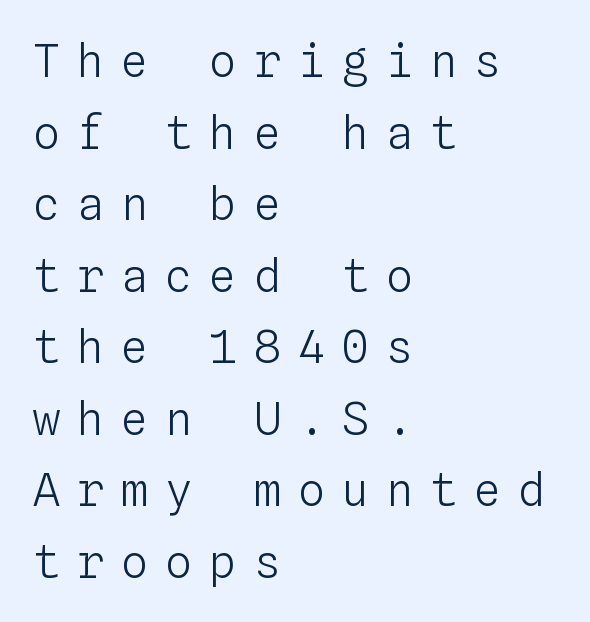
{"italic": "no", "bold": "no", "weight": "light", "width": "normal", "stroke_contrast": "low", "x_height": "medium", "monospaced": "yes", "underline": "no", "align": "left", "line_spacing": "normal", "line_spacing_ratio": 1.59, "letter_spacing": "wide", "letter_spacing_em": 0.38, "glyph_px": 45}
